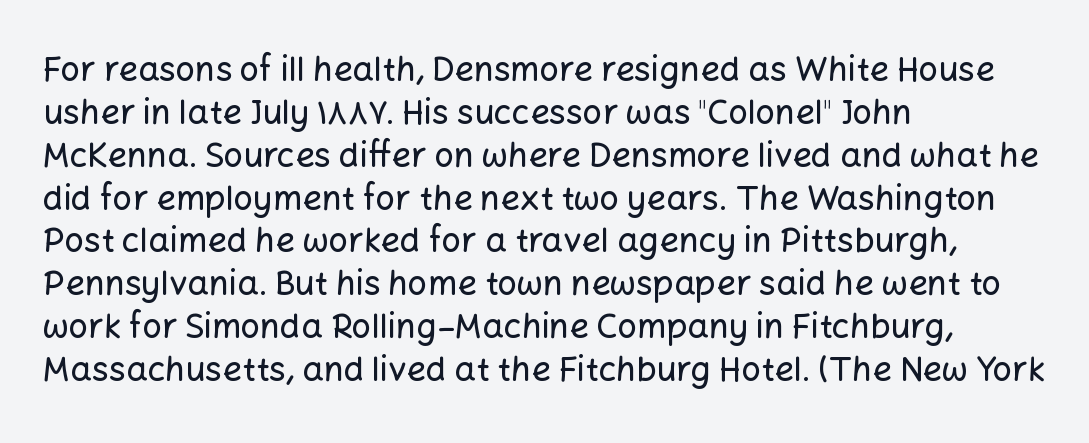
The strip under each line holds only bare page. No italicization has been applied; the sample stays upright. Leftover space on each line is placed entirely after the last word. The passage shown is typeset with a sans-serif family. Does the leading feel generous? No, just average. Character widths vary here, with narrow letters taking less room than wide ones.
